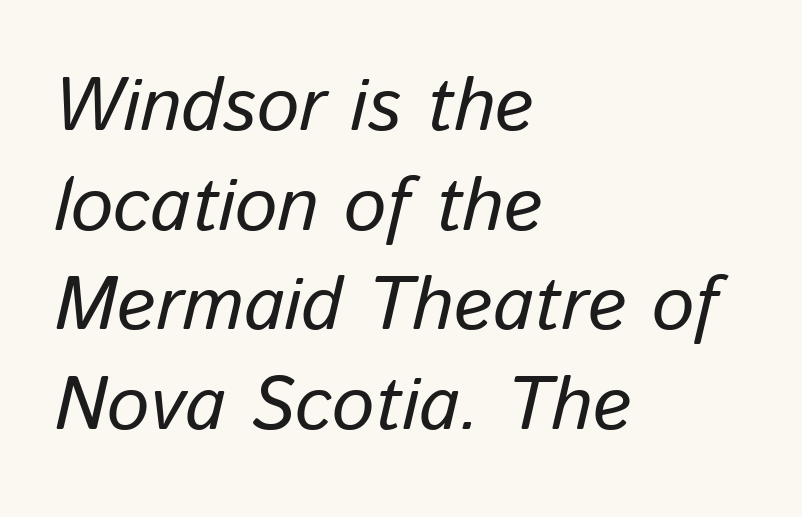
The specimen reads as italic at a glance. How would I describe the line gaps? Plain and ordinary. What stands out about the letter spacing? Nothing — it is the standard amount. The passage shown is typed in a proportional face where columns would drift. The zone under the glyphs is completely vacant. The typesetter chose a ragged-right arrangement here.
